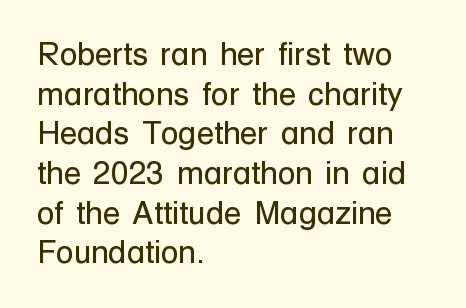
{"serif": "no", "italic": "no", "bold": "no", "weight": "regular", "width": "normal", "stroke_contrast": "low", "x_height": "medium", "monospaced": "no", "underline": "no", "align": "left", "line_spacing_ratio": 1.24, "letter_spacing": "normal", "letter_spacing_em": 0.0, "glyph_px": 32}
